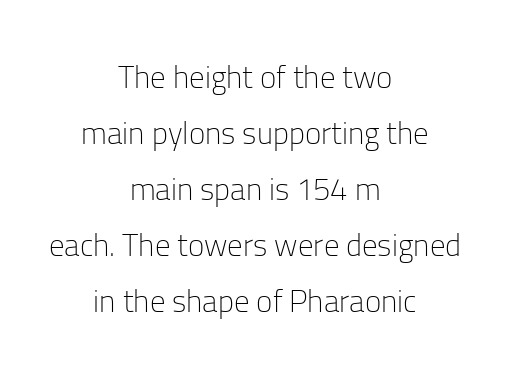
Q: Is the text bold? A: No.
Q: Is the text italic (slanted)? A: No, it is upright.
Q: Is the typeface a serif or a sans-serif typeface? A: Sans-serif.
Q: Is the text underlined? A: No.
Q: How is the paragraph aligned? A: Centered.
Q: Is the spacing between letters normal or unusually wide? A: Normal.
Q: Width (condensed, normal, or wide)? A: Normal.
Q: Stroke contrast? A: Low.
Q: x-height? A: Medium.
Q: Monospaced? A: No.
